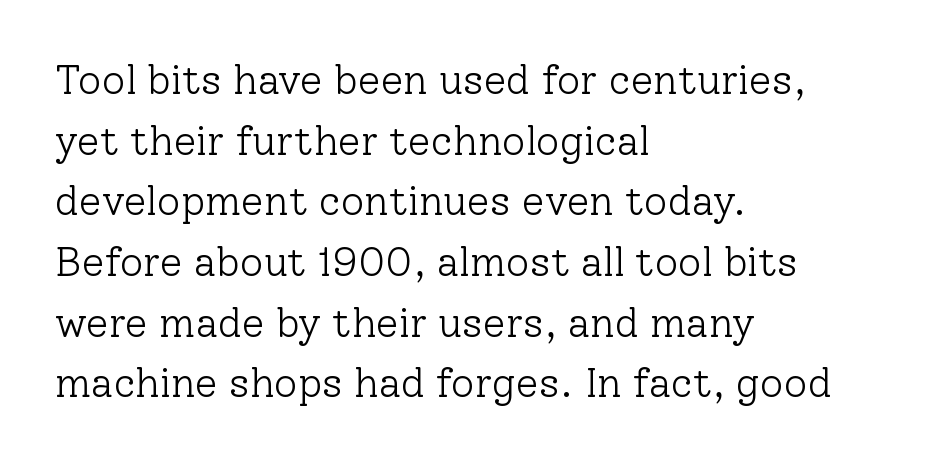
The letterforms sit at book weight or below. The font's upright variant was chosen for this text. Inter-character spacing is left at the font's built-in metrics. What kind of face is this? One with serifs. Casual observation: everything's shoved over to the left. Each new line begins a customary step beneath the previous one.
